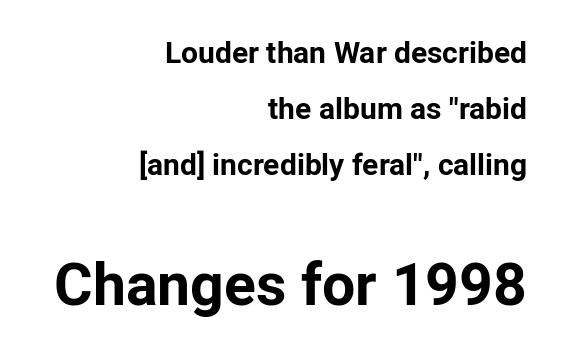
Q: Is the text bold? A: Yes.
Q: Is the text italic (slanted)? A: No, it is upright.
Q: Is the typeface a serif or a sans-serif typeface? A: Sans-serif.
Q: Is the text underlined? A: No.
Q: How is the paragraph aligned? A: Right-aligned.
Q: Is the spacing between letters normal or unusually wide? A: Normal.
Q: Which block of text is set in a larger size, the first (top) or the second (bottom)? A: The second (bottom) one.
Q: Width (condensed, normal, or wide)? A: Normal.
Q: Stroke contrast? A: Low.
Q: x-height? A: Medium.
Q: Monospaced? A: No.
